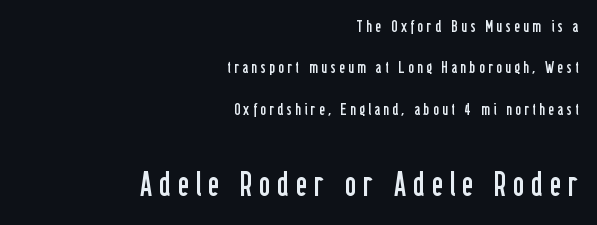
Q: Is the text bold? A: No.
Q: Is the text italic (slanted)? A: No, it is upright.
Q: Is the typeface a serif or a sans-serif typeface? A: Sans-serif.
Q: Is the text underlined? A: No.
Q: How is the paragraph aligned? A: Right-aligned.
Q: Is the spacing between letters normal or unusually wide? A: Unusually wide.
Q: Is the spacing between lines tight, normal or loose? A: Loose.
Q: Which block of text is set in a larger size, the first (top) or the second (bottom)? A: The second (bottom) one.
Q: Width (condensed, normal, or wide)? A: Condensed.
Q: Stroke contrast? A: Low.
Q: x-height? A: Medium.
Q: Monospaced? A: No.
